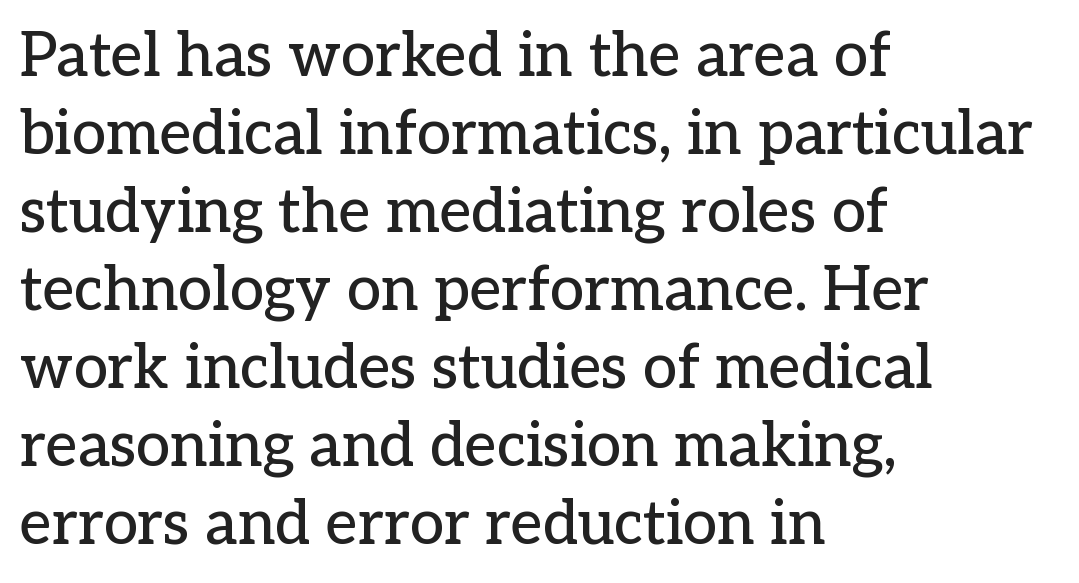
{"serif": "yes", "italic": "no", "width": "normal", "stroke_contrast": "low", "x_height": "medium", "monospaced": "no", "underline": "no", "align": "left", "line_spacing": "normal", "line_spacing_ratio": 1.28, "letter_spacing": "normal", "letter_spacing_em": 0.0, "glyph_px": 61}
